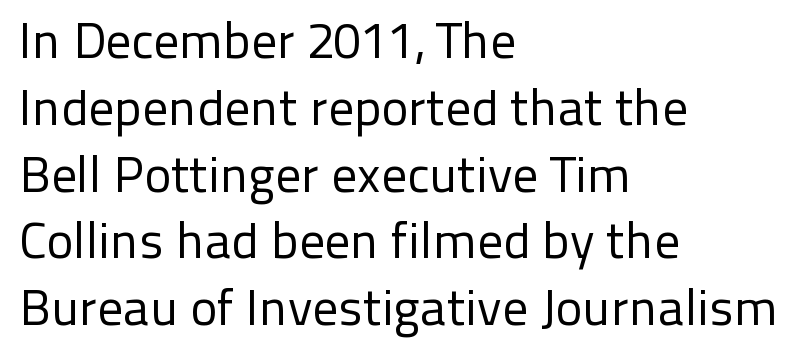
The image shows 51 px regular-weight sans-serif type, upright; set left-aligned, normal line spacing (1.31x), normal letter spacing, not underlined; low stroke contrast and a medium x-height.
